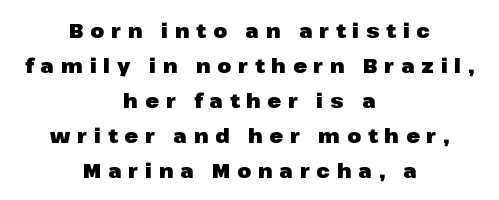
Q: Is the text bold? A: Yes.
Q: Is the text italic (slanted)? A: No, it is upright.
Q: Is the text underlined? A: No.
Q: How is the paragraph aligned? A: Centered.
Q: Is the spacing between letters normal or unusually wide? A: Unusually wide.
